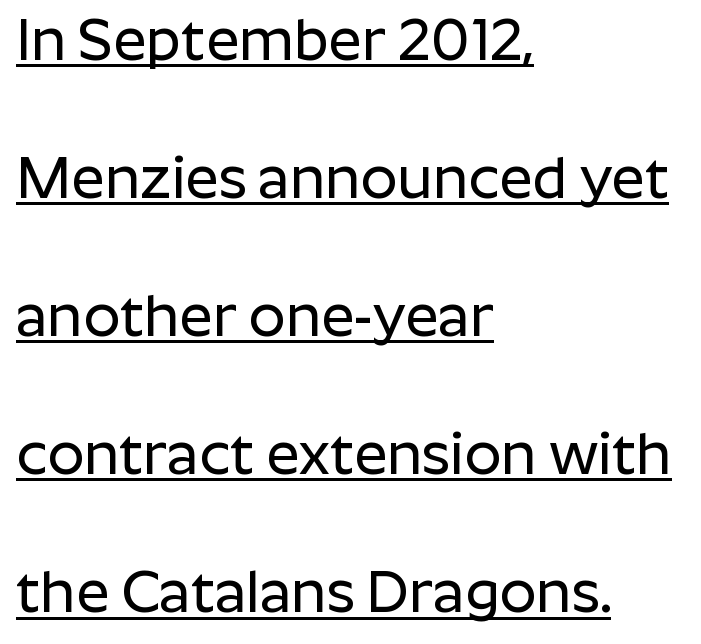
Quick note: interline space is abundant. The letters sit at their default tracking, neither squeezed nor spread. The rendering uses natural spacing where letterforms have individual widths. The passage shown is typeset with a sans-serif family.
